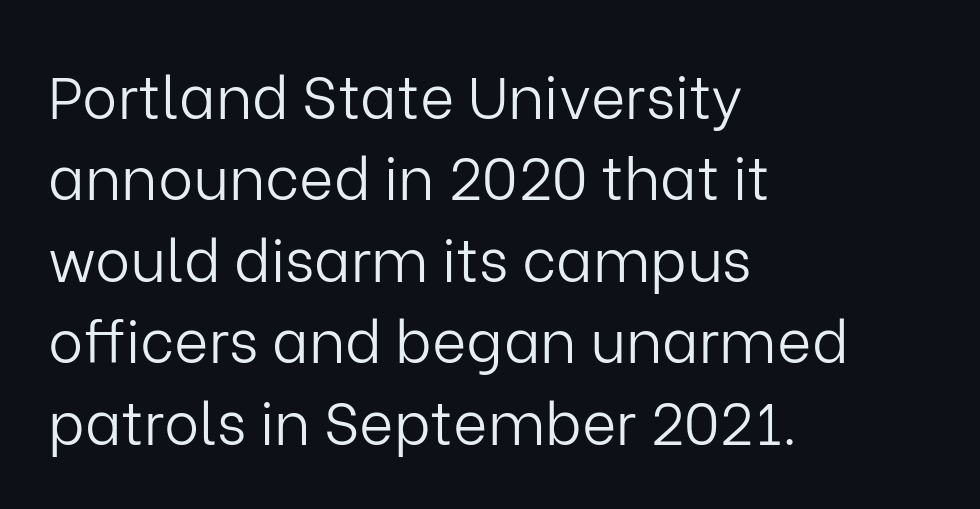
Q: Is the text bold? A: No.
Q: Is the text italic (slanted)? A: No, it is upright.
Q: Is the typeface a serif or a sans-serif typeface? A: Sans-serif.
Q: Is the text underlined? A: No.
Q: How is the paragraph aligned? A: Left-aligned.
Q: Is the spacing between letters normal or unusually wide? A: Normal.
Q: Is the spacing between lines tight, normal or loose? A: Normal.
Q: Width (condensed, normal, or wide)? A: Normal.
Q: Stroke contrast? A: Low.
Q: x-height? A: Medium.
Q: Monospaced? A: No.
